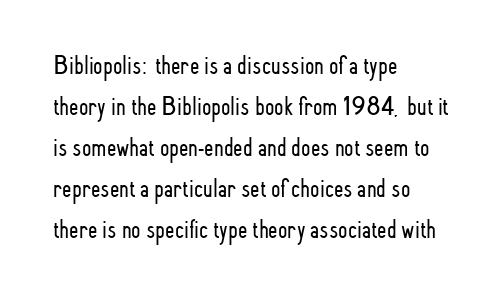
Q: Is the text bold? A: No.
Q: Is the text italic (slanted)? A: No, it is upright.
Q: Is the text underlined? A: No.
Q: How is the paragraph aligned? A: Left-aligned.
Q: Is the spacing between letters normal or unusually wide? A: Normal.
Q: Is the spacing between lines tight, normal or loose? A: Normal.
